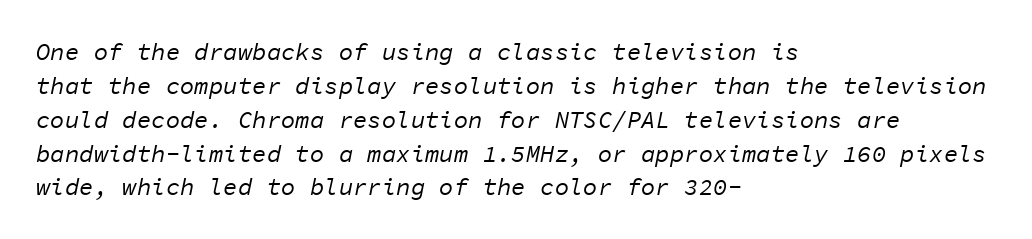
{"italic": "yes", "lean": "right", "slant_degrees": 11, "bold": "no", "underline": "no", "align": "left", "line_spacing": "normal", "line_spacing_ratio": 1.41, "letter_spacing": "normal", "letter_spacing_em": 0.0, "glyph_px": 24}
